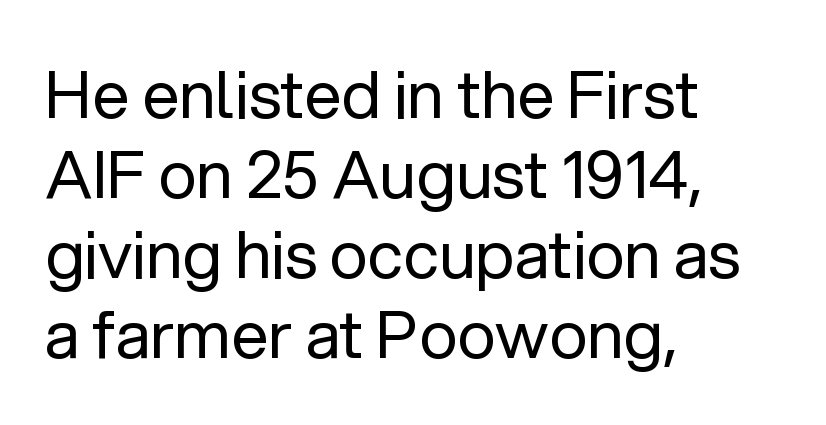
Q: Is the text bold? A: No.
Q: Is the text italic (slanted)? A: No, it is upright.
Q: Is the typeface a serif or a sans-serif typeface? A: Sans-serif.
Q: Is the text underlined? A: No.
Q: How is the paragraph aligned? A: Left-aligned.
Q: Is the spacing between letters normal or unusually wide? A: Normal.
Q: Width (condensed, normal, or wide)? A: Normal.
Q: Stroke contrast? A: Low.
Q: x-height? A: Medium.
Q: Monospaced? A: No.
